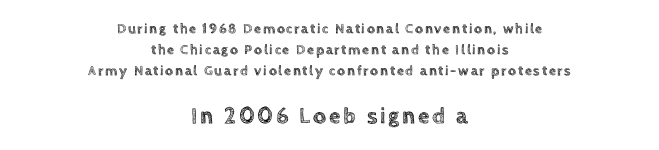
Q: Is the text italic (slanted)? A: No, it is upright.
Q: Is the text underlined? A: No.
Q: How is the paragraph aligned? A: Centered.
Q: Is the spacing between lines tight, normal or loose? A: Normal.
Q: Which block of text is set in a larger size, the first (top) or the second (bottom)? A: The second (bottom) one.
